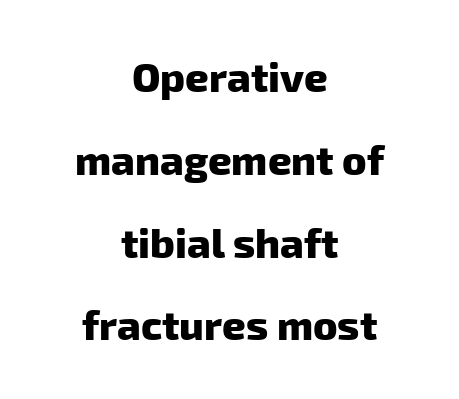
Lines of text with bare space underneath. Letterform terminals end flat and unadorned throughout the passage. You could fit nearly another row in the gap between these rows. What weight is shown? A full bold with thick strokes.
